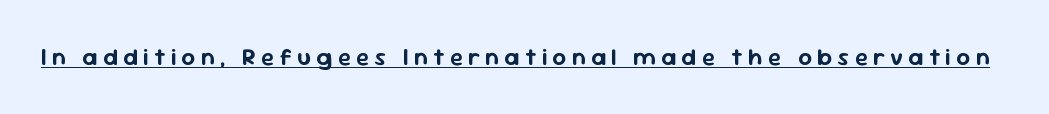
The image shows 24 px text type, upright; set unusually wide letter spacing (+0.22 em), underlined.
